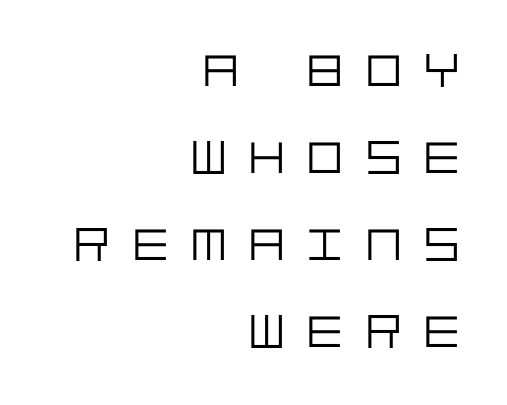
The image shows 47 px light sans-serif type, upright; set right-aligned, line spacing 1.85x, unusually wide letter spacing (+0.49 em), not underlined; low stroke contrast and a large x-height.
